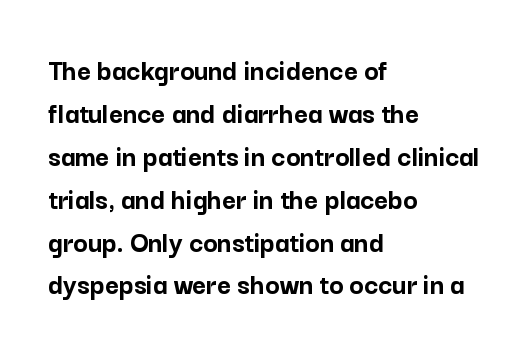
Q: Is the text bold? A: Yes.
Q: Is the text italic (slanted)? A: No, it is upright.
Q: Is the typeface a serif or a sans-serif typeface? A: Sans-serif.
Q: Is the text underlined? A: No.
Q: How is the paragraph aligned? A: Left-aligned.
Q: Is the spacing between letters normal or unusually wide? A: Normal.
Q: Is the spacing between lines tight, normal or loose? A: Normal.
Q: Width (condensed, normal, or wide)? A: Normal.
Q: Stroke contrast? A: Low.
Q: x-height? A: Medium.
Q: Monospaced? A: No.
